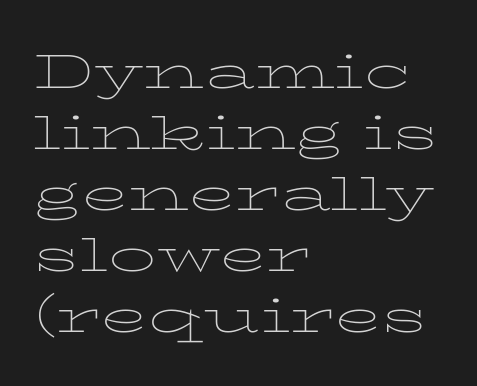
Q: Is the text bold? A: No.
Q: Is the text italic (slanted)? A: No, it is upright.
Q: Is the typeface a serif or a sans-serif typeface? A: Serif.
Q: Is the text underlined? A: No.
Q: How is the paragraph aligned? A: Left-aligned.
Q: Is the spacing between letters normal or unusually wide? A: Normal.
Q: Is the spacing between lines tight, normal or loose? A: Normal.
Q: Width (condensed, normal, or wide)? A: Wide.
Q: Stroke contrast? A: Low.
Q: x-height? A: Medium.
Q: Monospaced? A: No.
